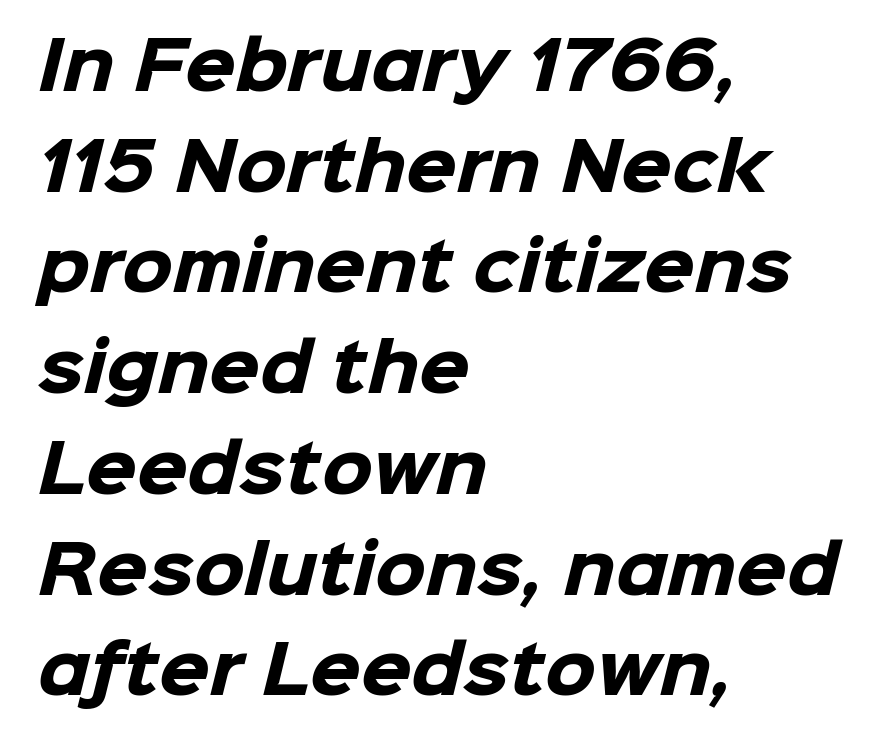
The image shows 65 px heavy sans-serif type; set left-aligned, normal line spacing (1.55x), normal letter spacing, not underlined; low stroke contrast and a medium x-height.
